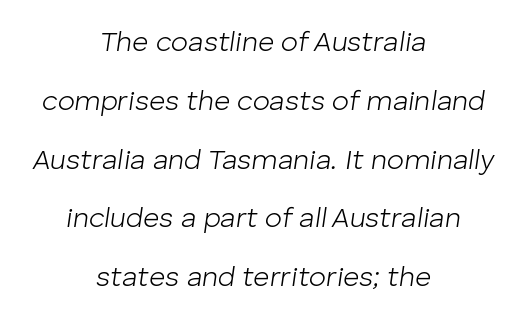
{"italic": "yes", "lean": "right", "slant_degrees": 8, "bold": "no", "weight": "light", "width": "normal", "stroke_contrast": "low", "x_height": "medium", "monospaced": "no", "underline": "no", "align": "center", "line_spacing": "loose", "line_spacing_ratio": 2.1, "letter_spacing": "normal", "letter_spacing_em": 0.0, "glyph_px": 28}
